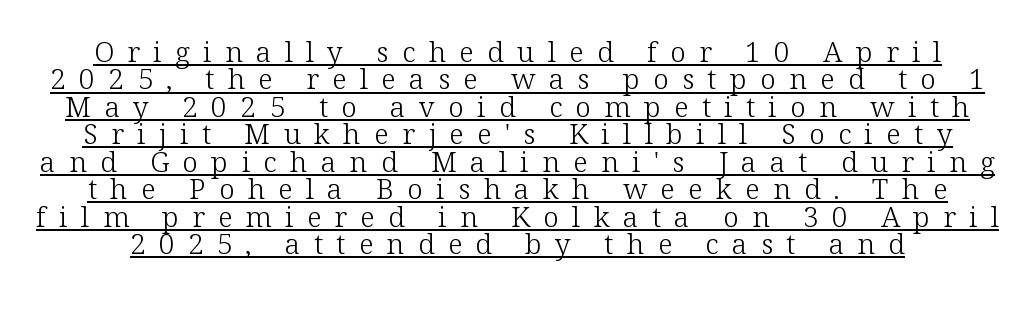
You could not count columns in this text — the font is proportionally spaced. Regarding leading, the lines here are crowded together. Each line of the rendering has a horizontal stroke beneath the glyphs. These lines were composed using upright roman letters. Old-style or modern, the face here clearly has serifs.
